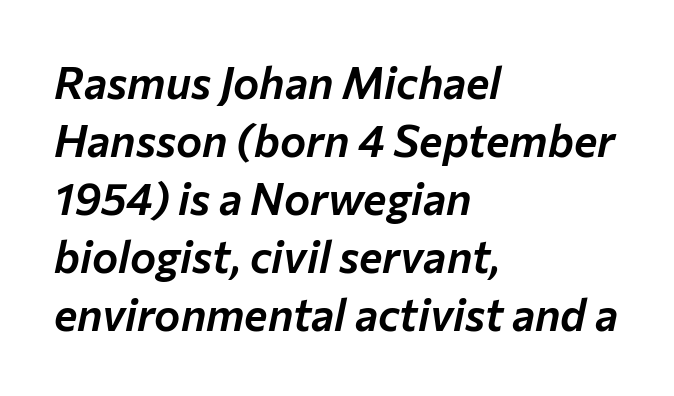
{"italic": "yes", "lean": "right", "slant_degrees": 12, "width": "normal", "stroke_contrast": "low", "x_height": "medium", "monospaced": "no", "underline": "no", "align": "left", "line_spacing": "normal", "line_spacing_ratio": 1.32, "letter_spacing": "normal", "letter_spacing_em": 0.0, "glyph_px": 44}
